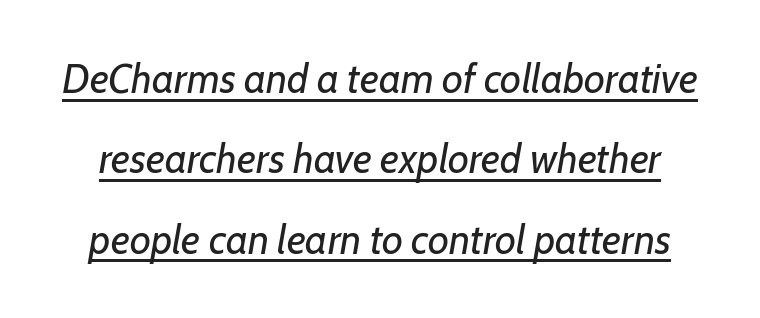
Q: Is the text bold? A: No.
Q: Is the text italic (slanted)? A: Yes, it leans right by about 7 degrees.
Q: Is the text underlined? A: Yes.
Q: Is the spacing between letters normal or unusually wide? A: Normal.
Q: Is the spacing between lines tight, normal or loose? A: Loose.
Q: Width (condensed, normal, or wide)? A: Normal.
Q: Stroke contrast? A: Low.
Q: x-height? A: Medium.
Q: Monospaced? A: No.
